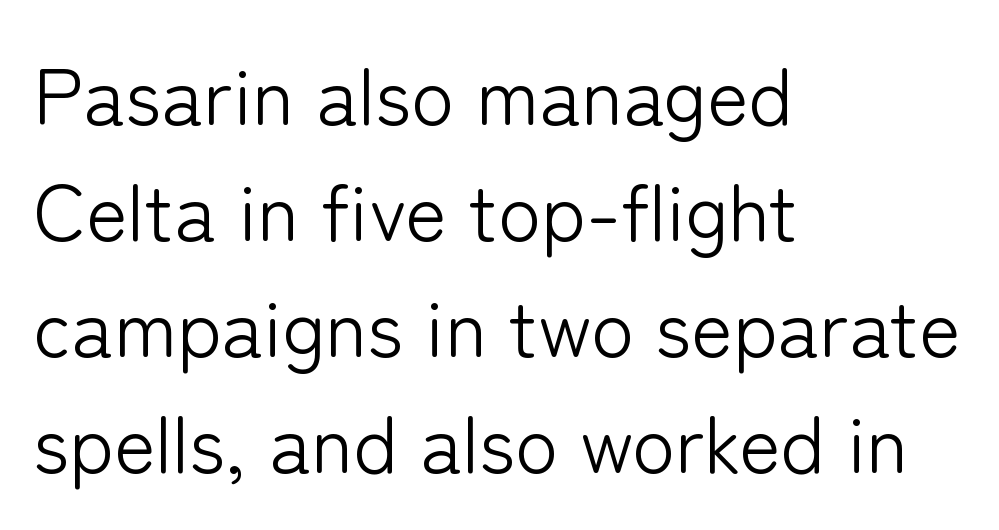
Letters have the restrained weight of plain body copy at most. The area under the type is left untouched. The letters stand upright; this is a roman face. Does extra space separate the letters? No, they use regular spacing. Whoever set this chose a conventional vertical rhythm.
